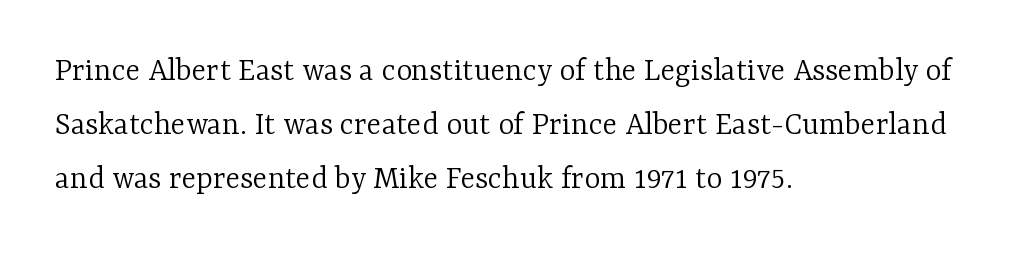
Q: Is the text bold? A: No.
Q: Is the text italic (slanted)? A: No, it is upright.
Q: Is the typeface a serif or a sans-serif typeface? A: Serif.
Q: Is the text underlined? A: No.
Q: How is the paragraph aligned? A: Left-aligned.
Q: Is the spacing between letters normal or unusually wide? A: Normal.
Q: Is the spacing between lines tight, normal or loose? A: Normal.
Q: Width (condensed, normal, or wide)? A: Normal.
Q: Stroke contrast? A: Low.
Q: x-height? A: Medium.
Q: Monospaced? A: No.
